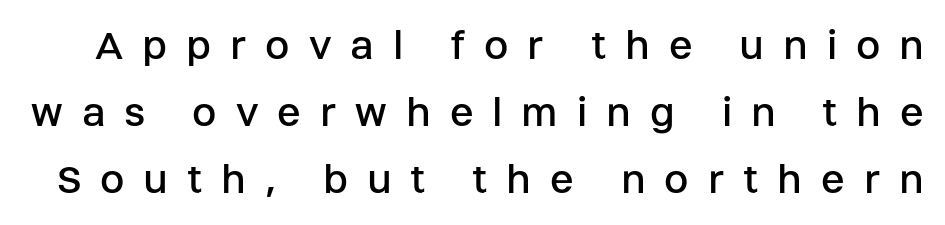
The image shows 44 px regular-weight sans-serif type, upright; set normal line spacing (1.52x), unusually wide letter spacing (+0.43 em), not underlined; low stroke contrast and a large x-height.
